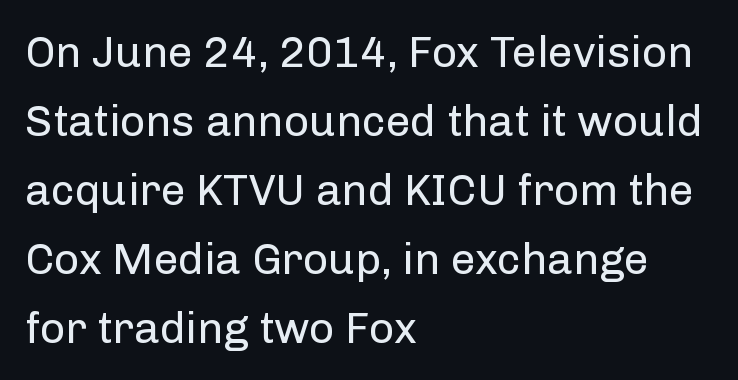
Horizontally, the lines are justified to the leading edge only. Lines of text with bare space underneath. The face looks like a standard text weight, possibly lighter. Note the varied advance widths — an 'i' is clearly narrower than an 'm'.
